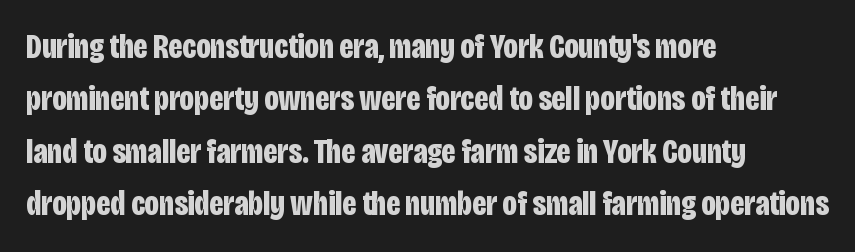
Q: Is the text bold? A: Yes.
Q: Is the text italic (slanted)? A: No, it is upright.
Q: Is the typeface a serif or a sans-serif typeface? A: Sans-serif.
Q: Is the text underlined? A: No.
Q: How is the paragraph aligned? A: Left-aligned.
Q: Is the spacing between letters normal or unusually wide? A: Normal.
Q: Is the spacing between lines tight, normal or loose? A: Normal.
Q: Width (condensed, normal, or wide)? A: Condensed.
Q: Stroke contrast? A: Low.
Q: x-height? A: Large.
Q: Monospaced? A: No.
